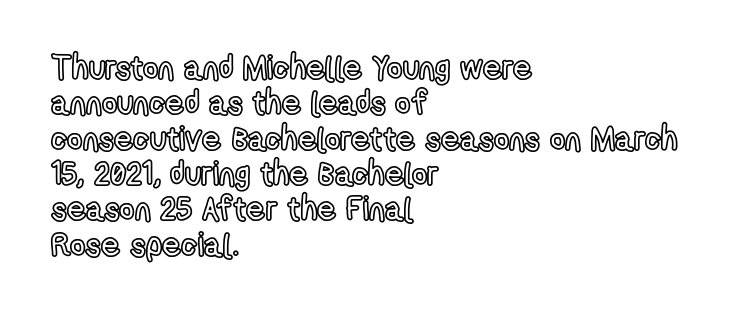
Q: Is the text italic (slanted)? A: No, it is upright.
Q: Is the text underlined? A: No.
Q: How is the paragraph aligned? A: Left-aligned.
Q: Is the spacing between letters normal or unusually wide? A: Normal.
Q: Is the spacing between lines tight, normal or loose? A: Tight.
Q: Width (condensed, normal, or wide)? A: Condensed.
Q: x-height? A: Medium.
Q: Monospaced? A: No.
